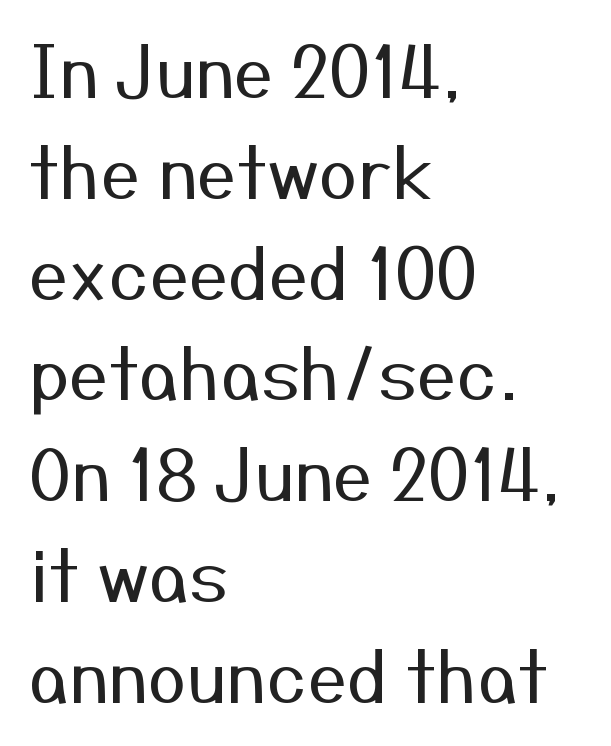
Q: Is the text bold? A: No.
Q: Is the text italic (slanted)? A: No, it is upright.
Q: Is the typeface a serif or a sans-serif typeface? A: Sans-serif.
Q: Is the text underlined? A: No.
Q: How is the paragraph aligned? A: Left-aligned.
Q: Is the spacing between letters normal or unusually wide? A: Normal.
Q: Is the spacing between lines tight, normal or loose? A: Normal.
Q: Width (condensed, normal, or wide)? A: Normal.
Q: Stroke contrast? A: Medium.
Q: x-height? A: Medium.
Q: Monospaced? A: No.
